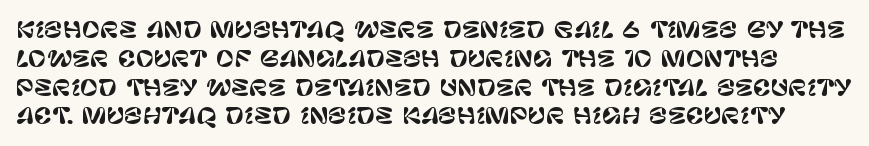
Q: Is the text italic (slanted)? A: Yes.
Q: Is the text underlined? A: No.
Q: Is the spacing between letters normal or unusually wide? A: Normal.
Q: Is the spacing between lines tight, normal or loose? A: Normal.
